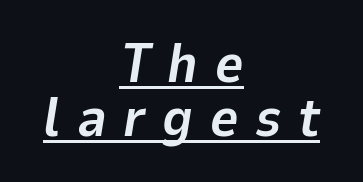
Q: Is the text bold? A: Yes.
Q: Is the text italic (slanted)? A: Yes, it leans right by about 9 degrees.
Q: Is the text underlined? A: Yes.
Q: How is the paragraph aligned? A: Centered.
Q: Is the spacing between letters normal or unusually wide? A: Unusually wide.
Q: Is the spacing between lines tight, normal or loose? A: Tight.
Q: Width (condensed, normal, or wide)? A: Normal.
Q: Stroke contrast? A: Low.
Q: x-height? A: Medium.
Q: Monospaced? A: No.
